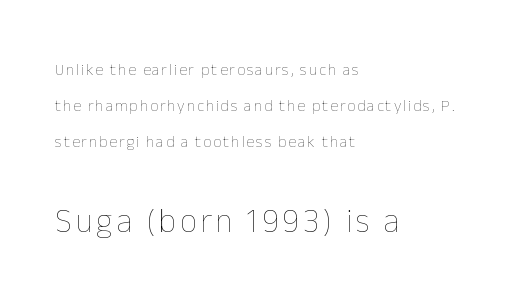
Q: Is the text bold? A: No.
Q: Is the text italic (slanted)? A: No, it is upright.
Q: Is the text underlined? A: No.
Q: How is the paragraph aligned? A: Left-aligned.
Q: Is the spacing between lines tight, normal or loose? A: Loose.
Q: Which block of text is set in a larger size, the first (top) or the second (bottom)? A: The second (bottom) one.
Q: Width (condensed, normal, or wide)? A: Normal.
Q: Stroke contrast? A: Low.
Q: x-height? A: Medium.
Q: Monospaced? A: No.
